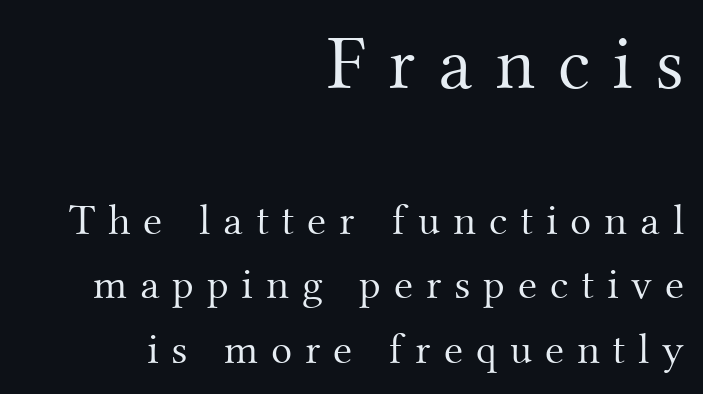
The image shows 77 px light serif type, upright; set right-aligned, normal line spacing (1.47x), unusually wide letter spacing (+0.29 em), not underlined; the first (top) block is 1.75x larger; medium stroke contrast and a small x-height.
